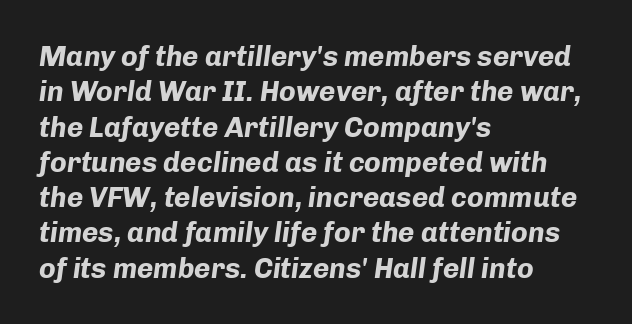
The image shows 28 px bold type, italic (leaning right); set left-aligned, normal line spacing (1.26x), normal letter spacing, not underlined; low stroke contrast and a medium x-height.
